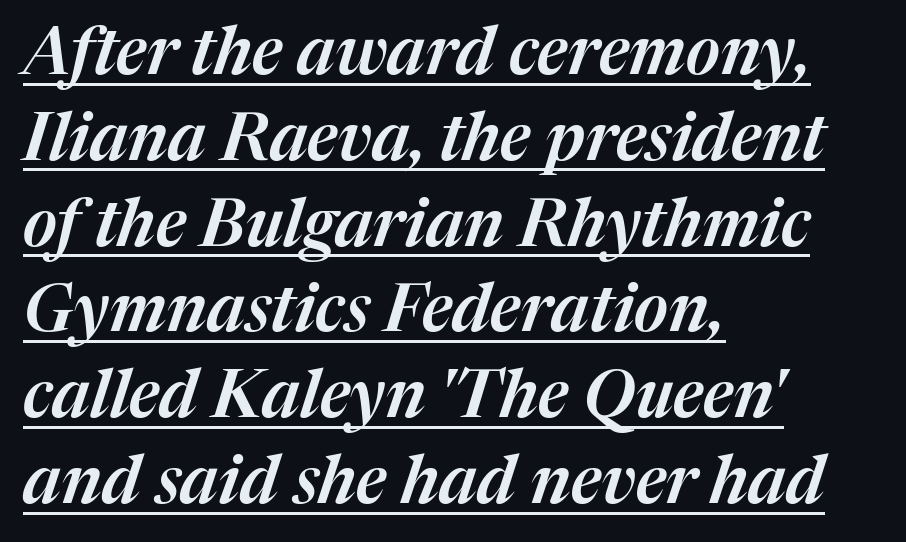
{"italic": "yes", "lean": "right", "slant_degrees": 17, "width": "normal", "stroke_contrast": "medium", "x_height": "medium", "monospaced": "no", "underline": "yes", "align": "left", "line_spacing": "normal", "line_spacing_ratio": 1.3, "letter_spacing": "normal", "letter_spacing_em": 0.0, "glyph_px": 66}
